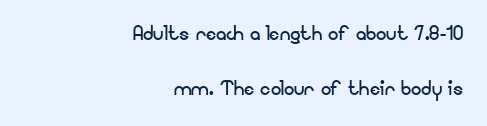
{"italic": "no", "bold": "no", "underline": "no", "align": "right", "line_spacing": "loose", "line_spacing_ratio": 2.12, "letter_spacing": "normal", "letter_spacing_em": 0.0, "glyph_px": 26}
